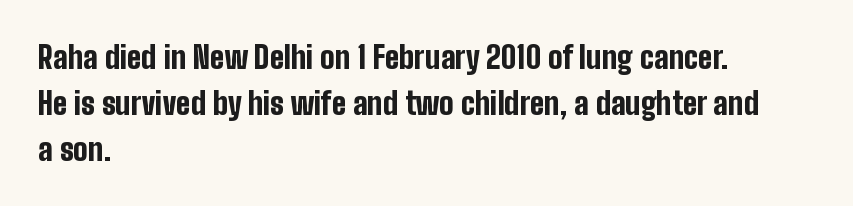
The image shows 31 px bold, condensed sans-serif type, upright; set left-aligned, normal line spacing (1.48x), normal letter spacing, not underlined; low stroke contrast and a medium x-height.
